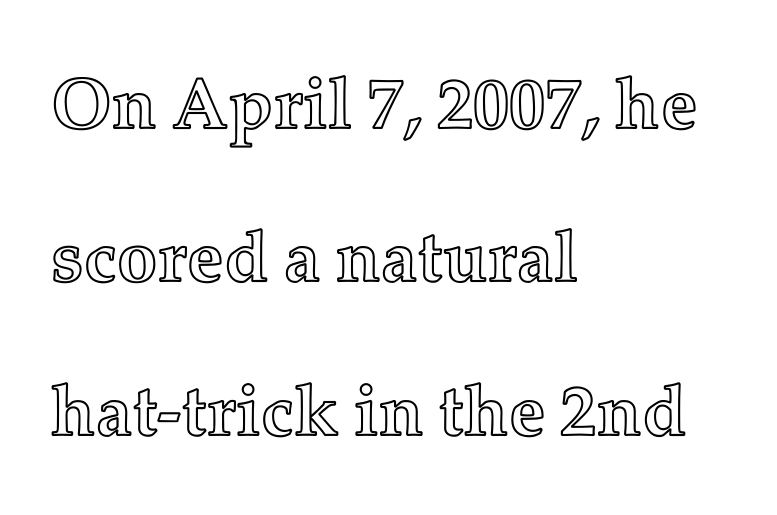
Q: Is the text italic (slanted)? A: No, it is upright.
Q: Is the text underlined? A: No.
Q: How is the paragraph aligned? A: Left-aligned.
Q: Is the spacing between letters normal or unusually wide? A: Normal.
Q: Is the spacing between lines tight, normal or loose? A: Loose.
Q: Width (condensed, normal, or wide)? A: Normal.
Q: x-height? A: Medium.
Q: Monospaced? A: No.
